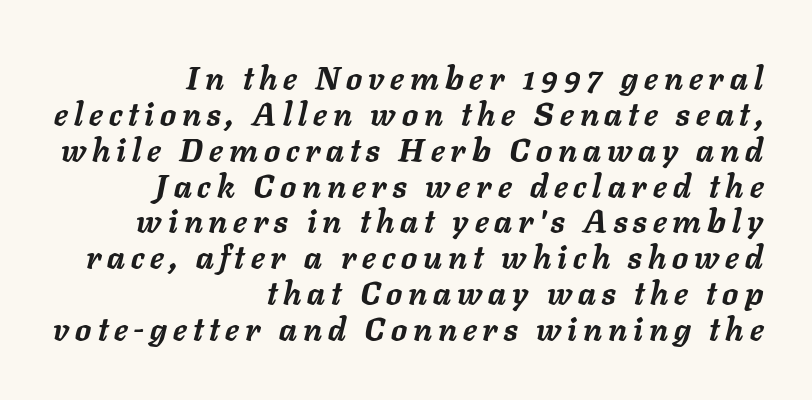
The image shows 32 px semibold type, italic (leaning right); set right-aligned, tight line spacing (1.12x), not underlined; low stroke contrast and a medium x-height.
